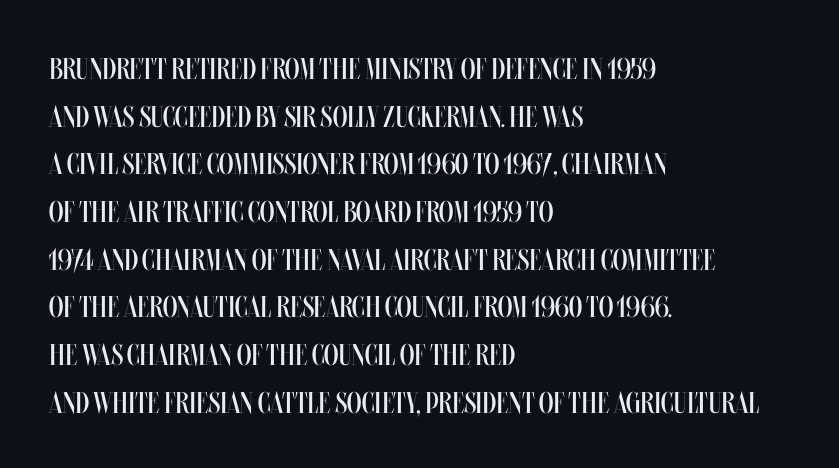
Q: Is the text bold? A: No.
Q: Is the text italic (slanted)? A: No, it is upright.
Q: Is the text underlined? A: No.
Q: How is the paragraph aligned? A: Left-aligned.
Q: Is the spacing between letters normal or unusually wide? A: Normal.
Q: Is the spacing between lines tight, normal or loose? A: Normal.
Q: Width (condensed, normal, or wide)? A: Condensed.
Q: Stroke contrast? A: Medium.
Q: x-height? A: Large.
Q: Monospaced? A: No.
